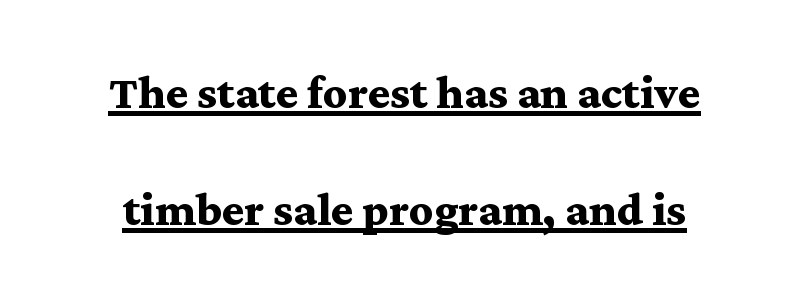
{"serif": "yes", "italic": "no", "bold": "yes", "weight": "semibold", "width": "wide", "stroke_contrast": "medium", "x_height": "medium", "monospaced": "no", "underline": "yes", "align": "center", "line_spacing": "loose", "line_spacing_ratio": 1.98, "letter_spacing": "normal", "letter_spacing_em": 0.0, "glyph_px": 59}
